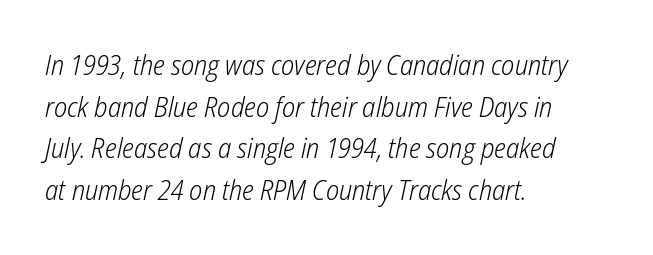
Q: Is the text bold? A: No.
Q: Is the text italic (slanted)? A: Yes, it leans right by about 12 degrees.
Q: Is the text underlined? A: No.
Q: How is the paragraph aligned? A: Left-aligned.
Q: Is the spacing between letters normal or unusually wide? A: Normal.
Q: Is the spacing between lines tight, normal or loose? A: Normal.
Q: Width (condensed, normal, or wide)? A: Condensed.
Q: Stroke contrast? A: Low.
Q: x-height? A: Medium.
Q: Monospaced? A: No.
